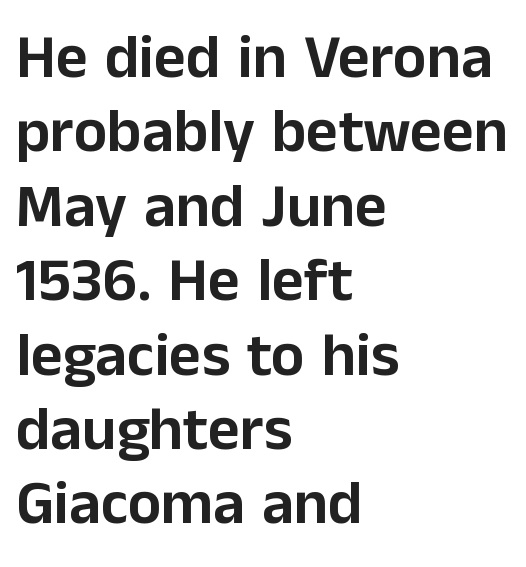
The image shows 62 px sans-serif type, upright; set left-aligned, line spacing 1.2x, normal letter spacing, not underlined; low stroke contrast and a medium x-height.
